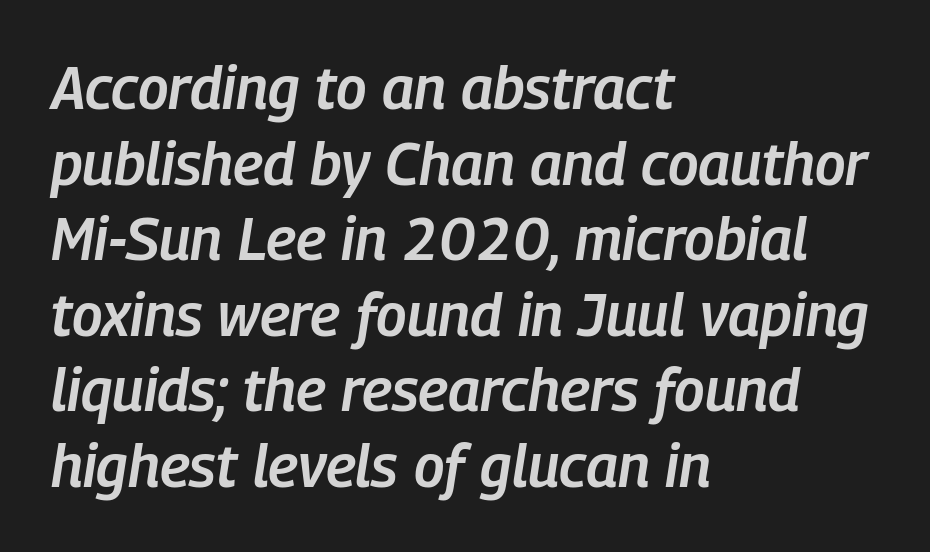
The image shows 59 px semibold, condensed type, italic (leaning right); set left-aligned, normal line spacing (1.28x), normal letter spacing, not underlined; low stroke contrast and a medium x-height.
